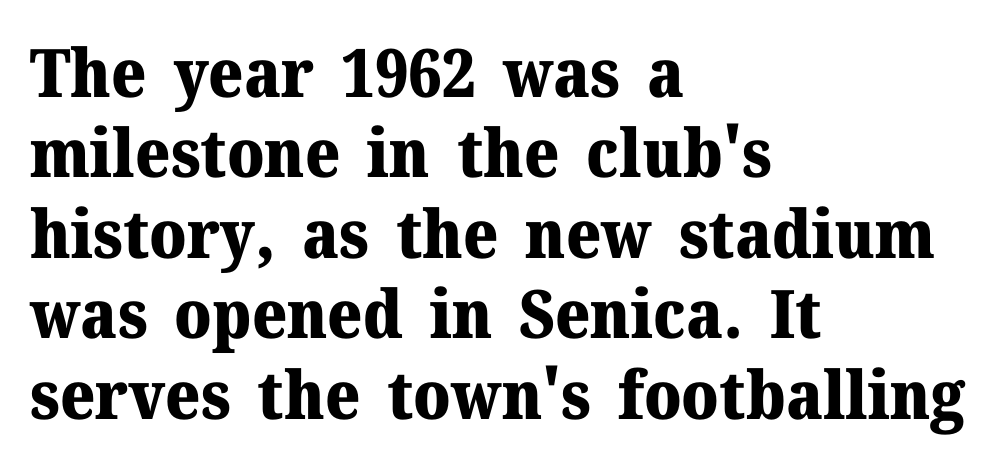
{"serif": "yes", "italic": "no", "bold": "yes", "weight": "heavy", "width": "normal", "stroke_contrast": "medium", "x_height": "medium", "monospaced": "no", "underline": "no", "align": "left", "line_spacing_ratio": 1.2, "letter_spacing": "normal", "letter_spacing_em": 0.0, "glyph_px": 67}
